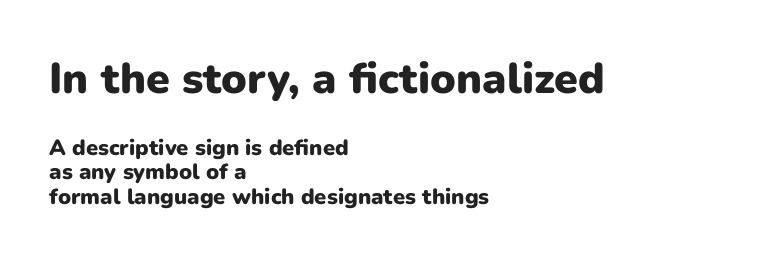
Q: Is the text bold? A: Yes.
Q: Is the text italic (slanted)? A: No, it is upright.
Q: Is the typeface a serif or a sans-serif typeface? A: Sans-serif.
Q: Is the text underlined? A: No.
Q: How is the paragraph aligned? A: Left-aligned.
Q: Is the spacing between letters normal or unusually wide? A: Normal.
Q: Is the spacing between lines tight, normal or loose? A: Tight.
Q: Which block of text is set in a larger size, the first (top) or the second (bottom)? A: The first (top) one.
Q: Width (condensed, normal, or wide)? A: Normal.
Q: Stroke contrast? A: Low.
Q: x-height? A: Medium.
Q: Monospaced? A: No.
